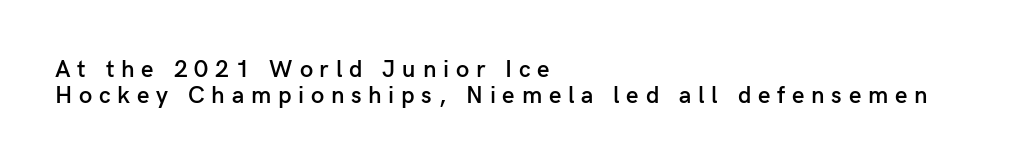
The image shows 24 px text type, upright; set left-aligned, tight line spacing (1.07x), unusually wide letter spacing (+0.28 em), not underlined.
